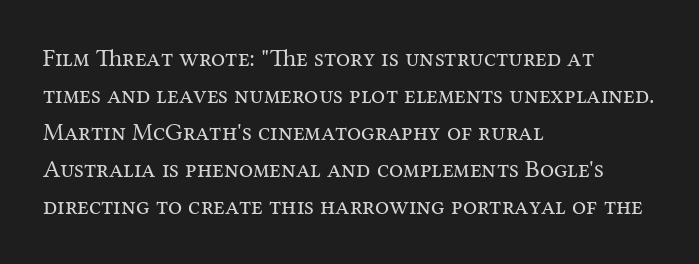
A typesetter would call this leading conventional body-copy spacing. Descender tails drop into unmarked territory. Visually the block forms a straight wall on the left and a jagged coastline on the right. Do the letters lean? They stand straight.
